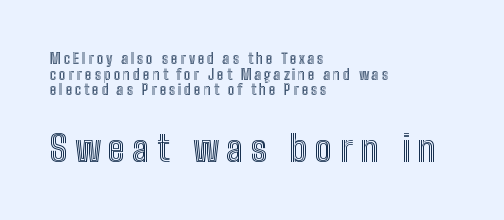
Q: Is the text italic (slanted)? A: No, it is upright.
Q: Is the text underlined? A: No.
Q: How is the paragraph aligned? A: Left-aligned.
Q: Is the spacing between letters normal or unusually wide? A: Unusually wide.
Q: Is the spacing between lines tight, normal or loose? A: Tight.
Q: Which block of text is set in a larger size, the first (top) or the second (bottom)? A: The second (bottom) one.
Q: Width (condensed, normal, or wide)? A: Condensed.
Q: x-height? A: Medium.
Q: Monospaced? A: No.
